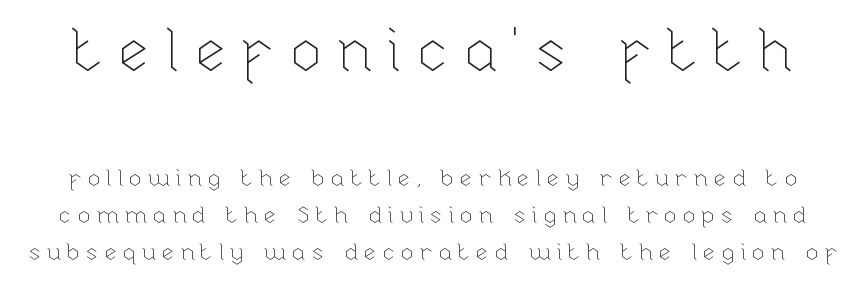
The designer left line spacing at the default. Posture: straight, roman, zero tilt. Underlining? Definitely not there. Varying glyph widths throughout — classic text-font behaviour. What stands out about the letter spacing? Its width — letters are far apart. Is the stroke heavy? The answer is a plain regular-or-lighter.
